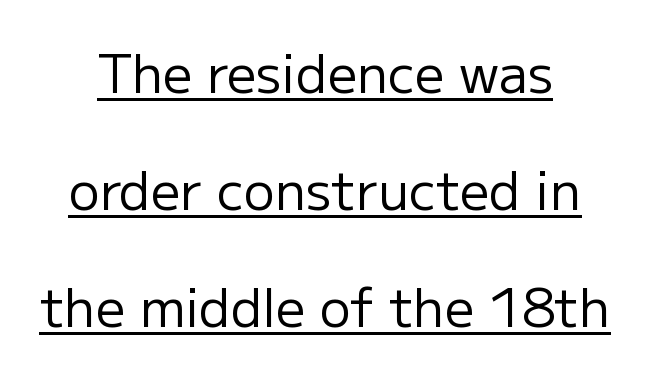
The image shows 52 px regular-weight sans-serif type, upright; set centered, loose line spacing (2.25x), normal letter spacing, underlined; low stroke contrast and a medium x-height.
